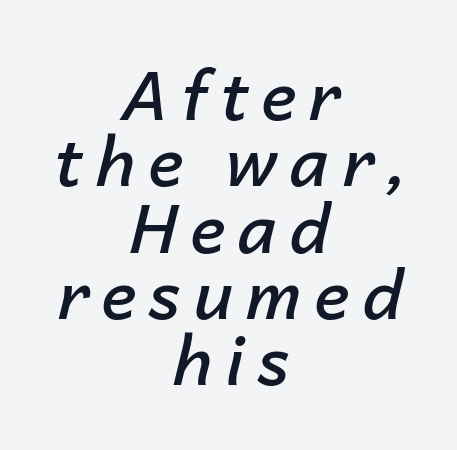
{"italic": "yes", "lean": "right", "slant_degrees": 14, "bold": "semi", "weight": "semibold", "width": "normal", "stroke_contrast": "low", "x_height": "medium", "monospaced": "no", "underline": "no", "align": "center", "line_spacing": "tight", "line_spacing_ratio": 0.99, "glyph_px": 67}
